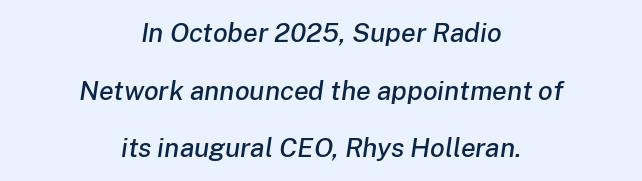
Q: Is the text italic (slanted)? A: Yes, it leans right by about 8 degrees.
Q: Is the text underlined? A: No.
Q: How is the paragraph aligned? A: Centered.
Q: Is the spacing between letters normal or unusually wide? A: Normal.
Q: Is the spacing between lines tight, normal or loose? A: Loose.
